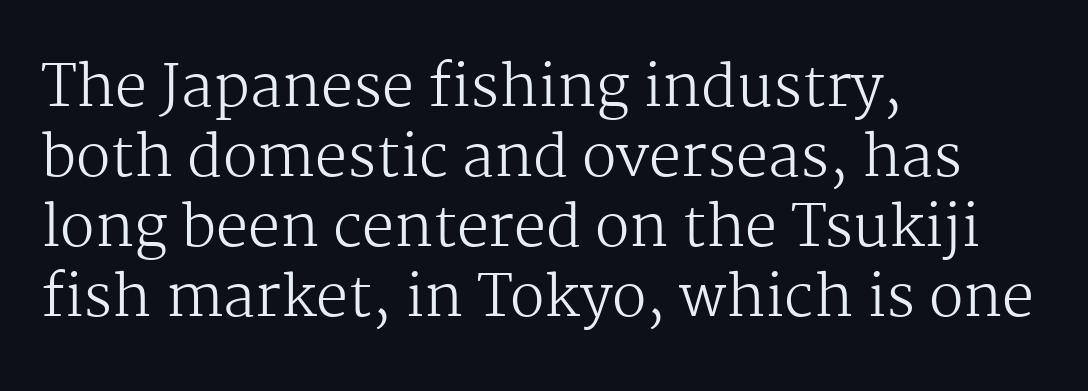
The face used here is rendered with its standard letterfit. This sample uses an upright cut, with every glyph sitting square on the baseline. The passage shown is typeset with a serif family. The font sits on the lighter half of the weight spectrum, regular included. Looks like regular typesetting: each glyph gets only the width it needs.
